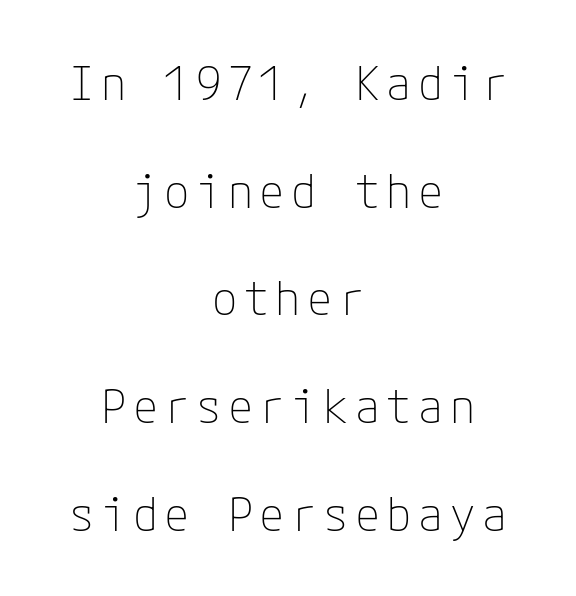
{"serif": "no", "italic": "no", "bold": "no", "weight": "thin", "width": "normal", "stroke_contrast": "low", "x_height": "medium", "underline": "no", "align": "center", "line_spacing": "loose", "line_spacing_ratio": 2.34, "glyph_px": 46}
